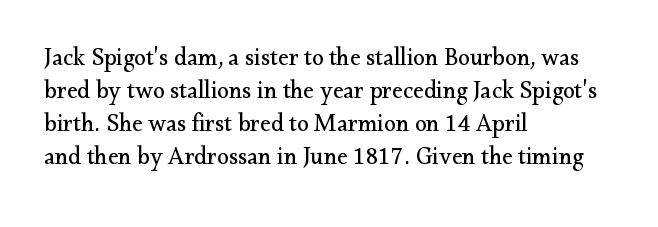
Horizontally, the lines are justified to the leading edge only. A roman cut, with each character standing at attention. The lines sit at an ordinary, default distance from one another. The font sits on the lighter half of the weight spectrum, regular included. Just letters on the line, the space beneath them empty. Standard letterfit; no display-style spreading of the glyphs.
